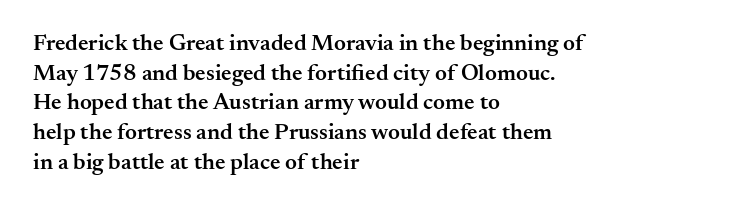
{"italic": "no", "bold": "semi", "underline": "no", "align": "left", "line_spacing": "normal", "line_spacing_ratio": 1.29, "letter_spacing": "normal", "letter_spacing_em": 0.0, "glyph_px": 23}
